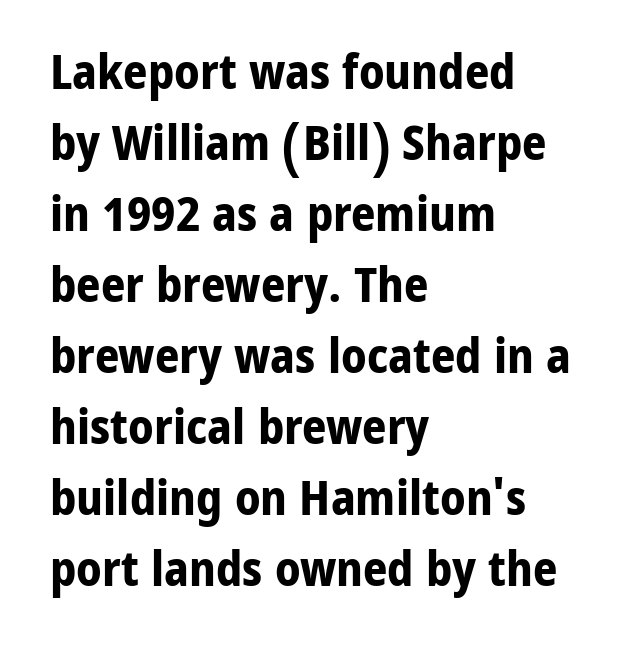
Serif or sans? Sans — the stroke terminals are bare. Plain, unruled lines of type. Stroke thickness is high; the sample reads as a true bold. In terms of posture, this sample is upright. The rendering uses a moderate line-height, typical for paragraphs.
